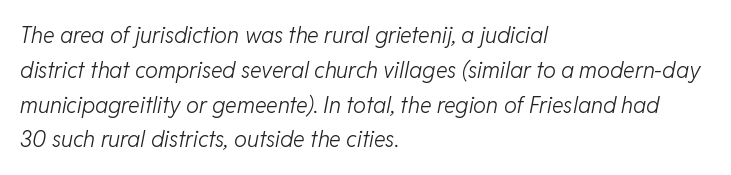
{"italic": "yes", "lean": "right", "slant_degrees": 11, "bold": "no", "underline": "no", "align": "left", "line_spacing": "normal", "line_spacing_ratio": 1.58, "letter_spacing": "normal", "letter_spacing_em": 0.0, "glyph_px": 22}
